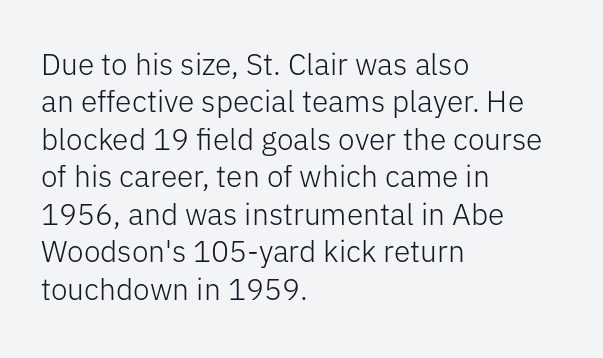
Q: Is the text bold? A: No.
Q: Is the text italic (slanted)? A: No, it is upright.
Q: Is the typeface a serif or a sans-serif typeface? A: Sans-serif.
Q: Is the text underlined? A: No.
Q: How is the paragraph aligned? A: Left-aligned.
Q: Is the spacing between letters normal or unusually wide? A: Normal.
Q: Is the spacing between lines tight, normal or loose? A: Normal.
Q: Width (condensed, normal, or wide)? A: Normal.
Q: Stroke contrast? A: Low.
Q: x-height? A: Medium.
Q: Monospaced? A: No.
